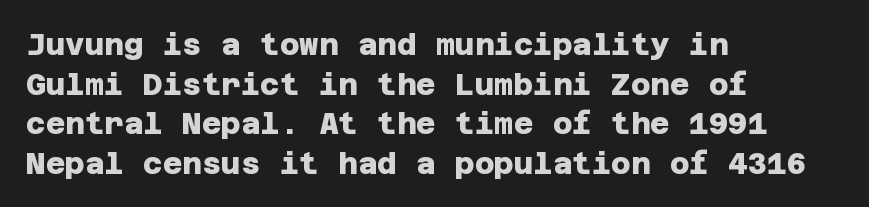
{"serif": "no", "bold": "yes", "weight": "heavy", "width": "normal", "stroke_contrast": "low", "x_height": "large", "underline": "no", "align": "left", "line_spacing": "normal", "line_spacing_ratio": 1.32, "letter_spacing": "normal", "letter_spacing_em": 0.0, "glyph_px": 30}
